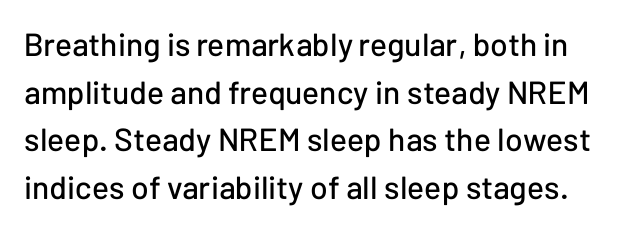
The image shows 32 px sans-serif type, upright; set normal line spacing (1.49x), normal letter spacing, not underlined; low stroke contrast and a medium x-height.
